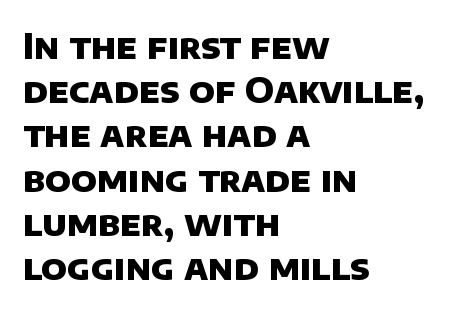
Q: Is the text bold? A: Yes.
Q: Is the typeface a serif or a sans-serif typeface? A: Sans-serif.
Q: Is the text underlined? A: No.
Q: How is the paragraph aligned? A: Left-aligned.
Q: Is the spacing between letters normal or unusually wide? A: Normal.
Q: Is the spacing between lines tight, normal or loose? A: Normal.
Q: Width (condensed, normal, or wide)? A: Normal.
Q: Stroke contrast? A: Low.
Q: x-height? A: Large.
Q: Monospaced? A: No.
